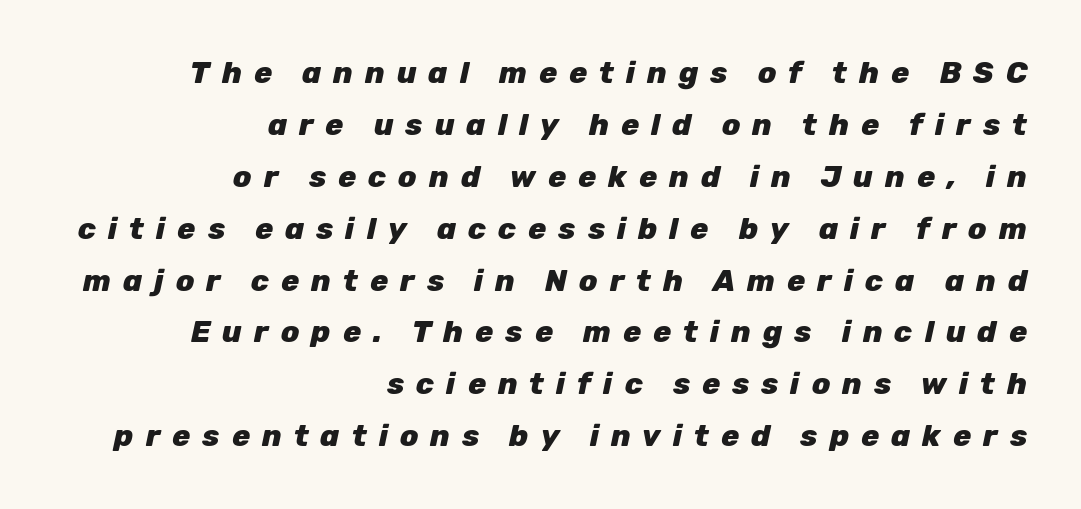
Q: Is the text bold? A: Yes.
Q: Is the text italic (slanted)? A: Yes, it leans right by about 12 degrees.
Q: Is the text underlined? A: No.
Q: How is the paragraph aligned? A: Right-aligned.
Q: Is the spacing between letters normal or unusually wide? A: Unusually wide.
Q: Width (condensed, normal, or wide)? A: Normal.
Q: Stroke contrast? A: Low.
Q: x-height? A: Medium.
Q: Monospaced? A: No.
